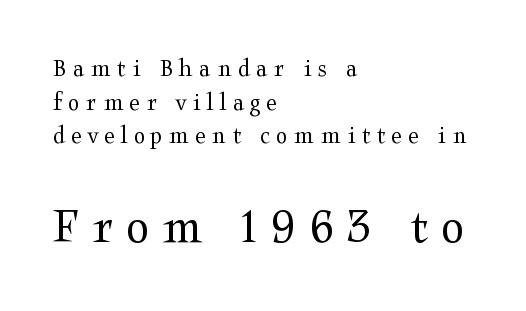
Q: Is the text bold? A: No.
Q: Is the text italic (slanted)? A: No, it is upright.
Q: Is the typeface a serif or a sans-serif typeface? A: Serif.
Q: Is the text underlined? A: No.
Q: How is the paragraph aligned? A: Left-aligned.
Q: Is the spacing between letters normal or unusually wide? A: Unusually wide.
Q: Is the spacing between lines tight, normal or loose? A: Normal.
Q: Which block of text is set in a larger size, the first (top) or the second (bottom)? A: The second (bottom) one.
Q: Width (condensed, normal, or wide)? A: Wide.
Q: Stroke contrast? A: Medium.
Q: x-height? A: Medium.
Q: Monospaced? A: No.
